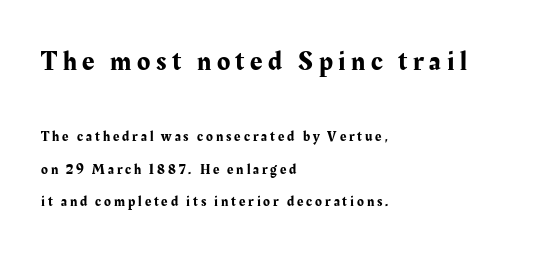
The image shows 27 px text type, upright; set left-aligned, loose line spacing (2.34x), unusually wide letter spacing (+0.21 em), not underlined; the first (top) block is 1.93x larger.
